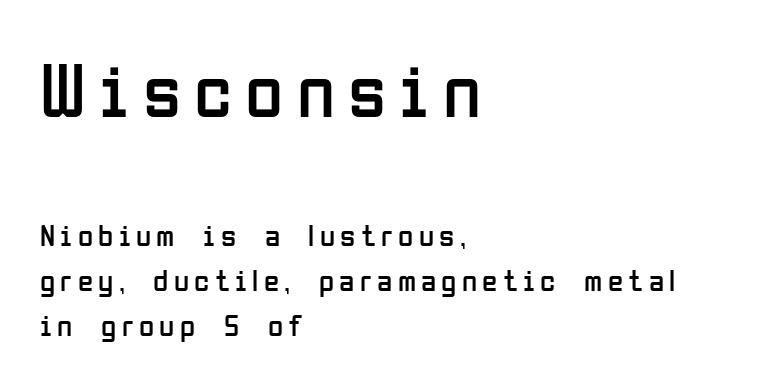
The image shows 78 px regular-weight, condensed sans-serif type, upright; set left-aligned, normal line spacing (1.45x), not underlined; the first (top) block is 2.52x larger; low stroke contrast and a medium x-height.
